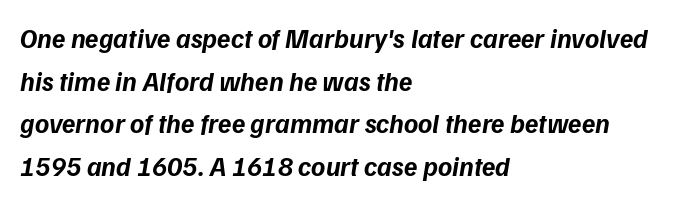
Q: Is the text bold? A: Yes.
Q: Is the text underlined? A: No.
Q: How is the paragraph aligned? A: Left-aligned.
Q: Is the spacing between letters normal or unusually wide? A: Normal.
Q: Is the spacing between lines tight, normal or loose? A: Normal.
